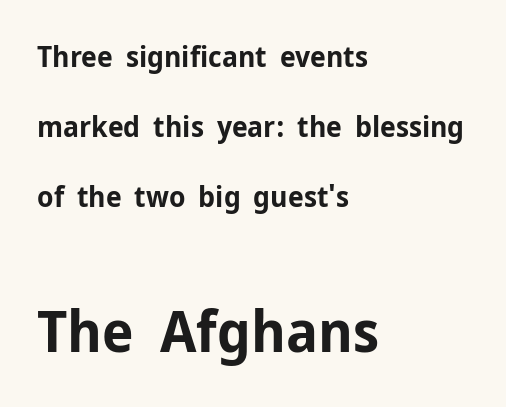
Q: Is the text bold? A: Yes.
Q: Is the text italic (slanted)? A: No, it is upright.
Q: Is the typeface a serif or a sans-serif typeface? A: Sans-serif.
Q: Is the text underlined? A: No.
Q: How is the paragraph aligned? A: Left-aligned.
Q: Is the spacing between letters normal or unusually wide? A: Normal.
Q: Is the spacing between lines tight, normal or loose? A: Loose.
Q: Which block of text is set in a larger size, the first (top) or the second (bottom)? A: The second (bottom) one.
Q: Width (condensed, normal, or wide)? A: Normal.
Q: Stroke contrast? A: Low.
Q: x-height? A: Medium.
Q: Monospaced? A: No.
